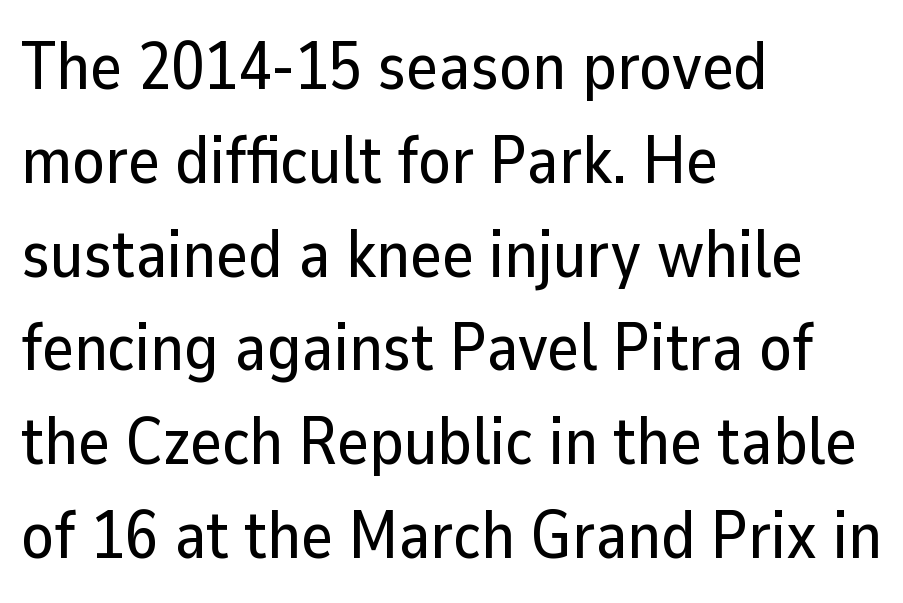
A typesetter would call this zero additional tracking. Is there much room between lines? A standard amount, neither cramped nor airy. You could not count columns in this text — the font is proportionally spaced. The specimen omits any rule beneath the text block's lines. This rendering uses left alignment, leaving the right contour irregular.
